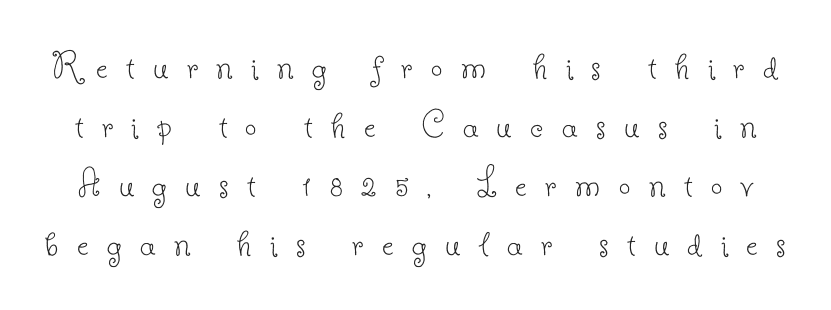
{"serif": "yes", "italic": "no", "bold": "no", "weight": "thin", "width": "normal", "stroke_contrast": "low", "x_height": "small", "monospaced": "no", "underline": "no", "line_spacing": "normal", "line_spacing_ratio": 1.44, "letter_spacing": "wide", "letter_spacing_em": 0.45, "glyph_px": 41}
